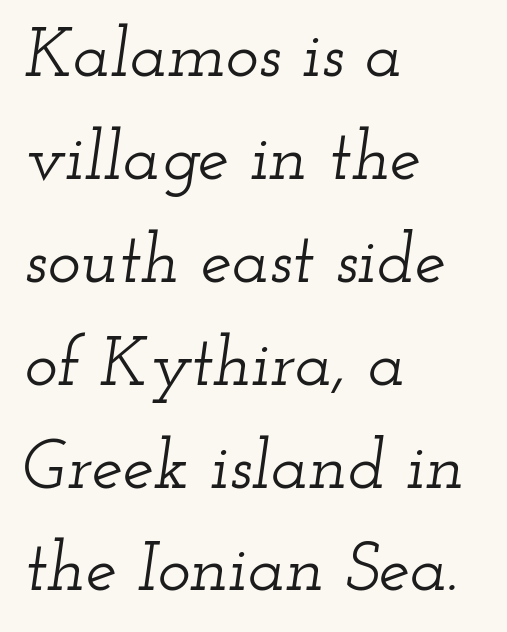
Q: Is the text italic (slanted)? A: Yes, it leans right by about 12 degrees.
Q: Is the typeface a serif or a sans-serif typeface? A: Serif.
Q: Is the text underlined? A: No.
Q: How is the paragraph aligned? A: Left-aligned.
Q: Is the spacing between letters normal or unusually wide? A: Normal.
Q: Is the spacing between lines tight, normal or loose? A: Normal.
Q: Width (condensed, normal, or wide)? A: Wide.
Q: Stroke contrast? A: Low.
Q: x-height? A: Small.
Q: Monospaced? A: No.
